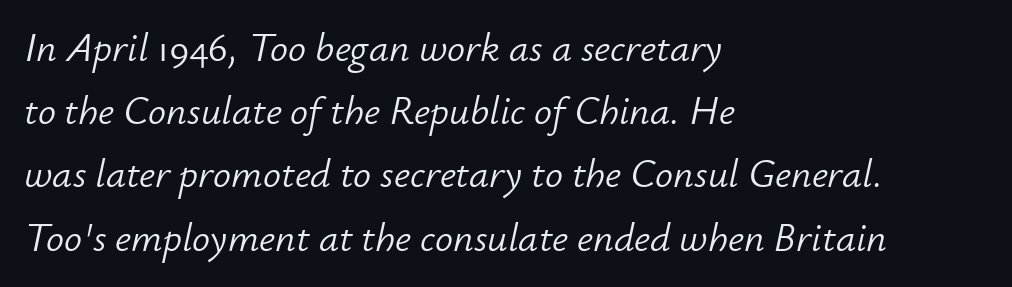
No word sits above an underline. This sample uses plain, unmodified letter spacing. Normally led — the rows are evenly, conventionally spaced. Varying glyph widths throughout — classic text-font behaviour. The cut favours lightness, reaching ordinary text weight at its darkest.
